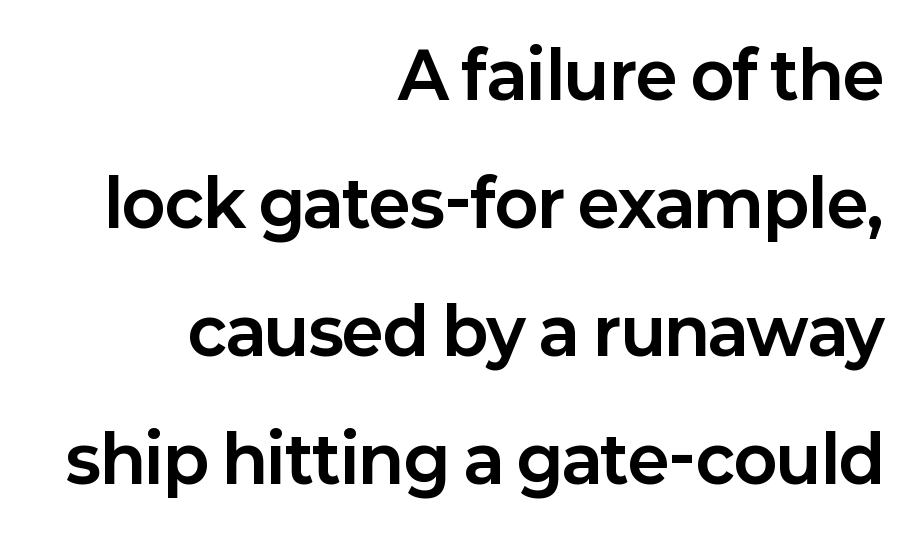
{"serif": "no", "italic": "no", "bold": "yes", "weight": "bold", "width": "normal", "stroke_contrast": "low", "x_height": "medium", "monospaced": "no", "underline": "no", "align": "right", "line_spacing": "loose", "line_spacing_ratio": 2.0, "letter_spacing": "normal", "letter_spacing_em": 0.0, "glyph_px": 64}
